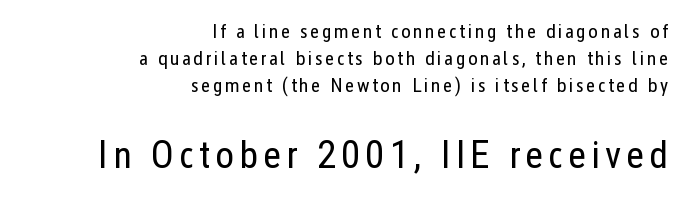
{"serif": "no", "italic": "no", "bold": "no", "weight": "regular", "width": "condensed", "stroke_contrast": "low", "x_height": "medium", "monospaced": "no", "underline": "no", "align": "right", "line_spacing": "normal", "line_spacing_ratio": 1.34, "larger_block": "second", "size_ratio": 1.95, "glyph_px": 39}
